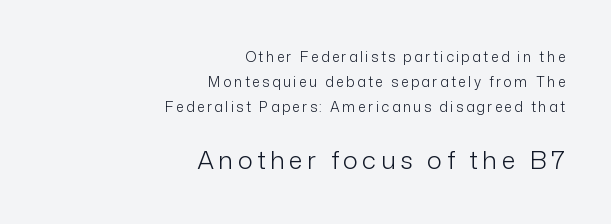
Size contrast runs from small at the top to large at the bottom. The ragged edge is on the left, which tells us the setting is flush right. Stroke thickness stays within the range of a standard reading face or lighter. No italicization has been applied; the sample stays upright. Type without underlining.
